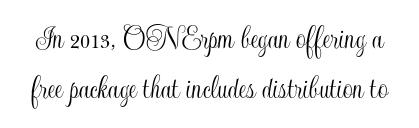
{"width": "condensed", "x_height": "small", "monospaced": "no", "underline": "no", "line_spacing": "normal", "line_spacing_ratio": 1.44, "letter_spacing": "normal", "letter_spacing_em": 0.0, "glyph_px": 35}
